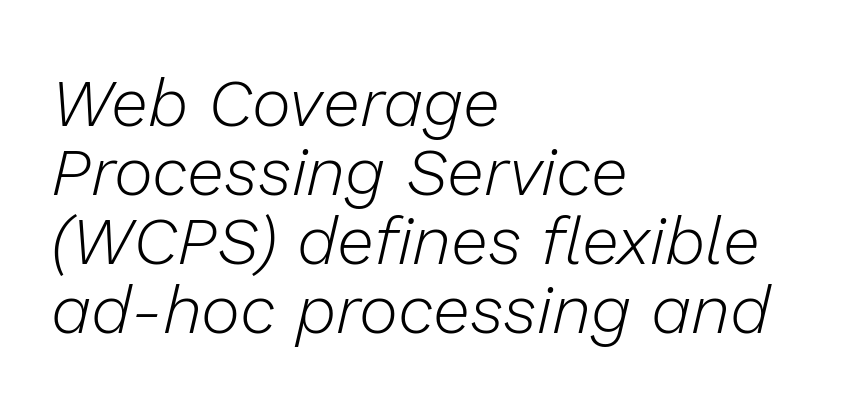
Q: Is the text bold? A: No.
Q: Is the text italic (slanted)? A: Yes, it leans right by about 13 degrees.
Q: Is the text underlined? A: No.
Q: How is the paragraph aligned? A: Left-aligned.
Q: Is the spacing between letters normal or unusually wide? A: Normal.
Q: Is the spacing between lines tight, normal or loose? A: Tight.
Q: Width (condensed, normal, or wide)? A: Normal.
Q: Stroke contrast? A: Low.
Q: x-height? A: Medium.
Q: Monospaced? A: No.
